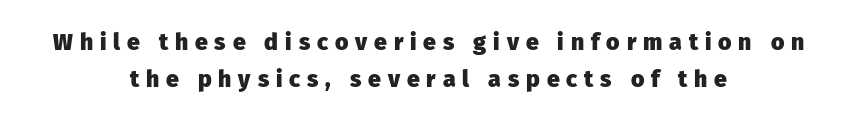
{"italic": "no", "bold": "yes", "underline": "no", "align": "center", "line_spacing": "normal", "line_spacing_ratio": 1.6, "letter_spacing": "wide", "letter_spacing_em": 0.3, "glyph_px": 23}
